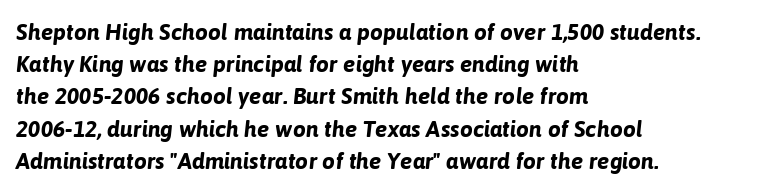
Whoever set this chose a conventional vertical rhythm. Words appear dense and cohesive because spacing is normal. What weight is shown? A full bold with thick strokes. A student would call this left alignment; a typographer would say flush left, rag right. Letters rest on an invisible, unmarked baseline. Compared with ordinary roman type, these characters are visibly tilted.
